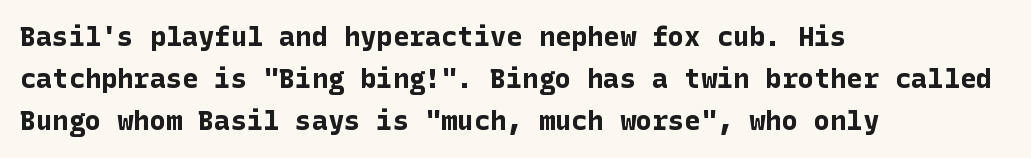
{"italic": "no", "bold": "yes", "underline": "no", "align": "left", "line_spacing": "normal", "line_spacing_ratio": 1.56, "letter_spacing": "normal", "letter_spacing_em": 0.0, "glyph_px": 27}
